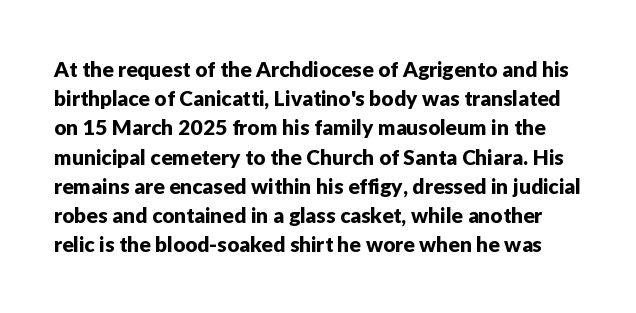
{"italic": "no", "underline": "no", "line_spacing": "normal", "line_spacing_ratio": 1.39, "letter_spacing": "normal", "letter_spacing_em": 0.0, "glyph_px": 21}
